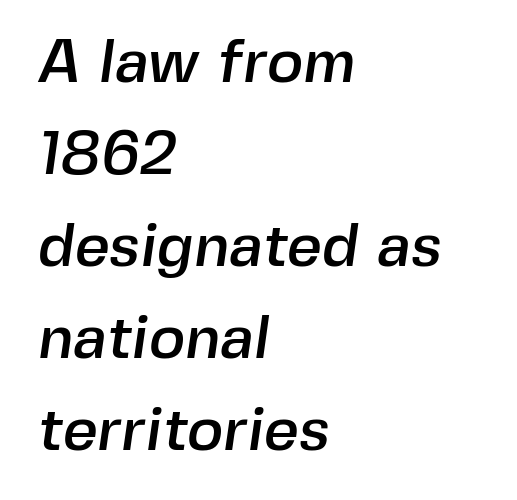
Q: Is the typeface a serif or a sans-serif typeface? A: Sans-serif.
Q: Is the text underlined? A: No.
Q: How is the paragraph aligned? A: Left-aligned.
Q: Is the spacing between letters normal or unusually wide? A: Normal.
Q: Is the spacing between lines tight, normal or loose? A: Normal.
Q: Width (condensed, normal, or wide)? A: Normal.
Q: x-height? A: Medium.
Q: Monospaced? A: No.
